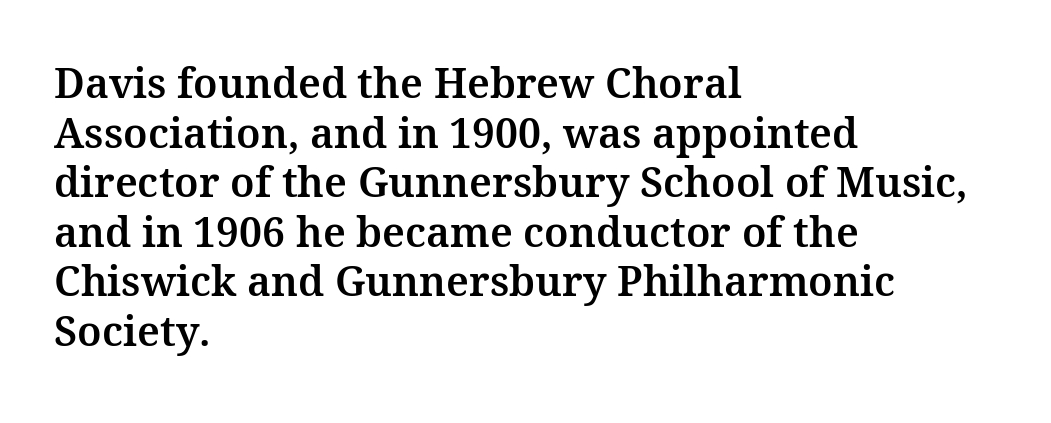
Every row of glyphs begins at an identical x-position on the left. Underlining? Definitely not there. Rendered with straight, roman letterforms. How are the letters spaced? Ordinarily, with no added tracking.
